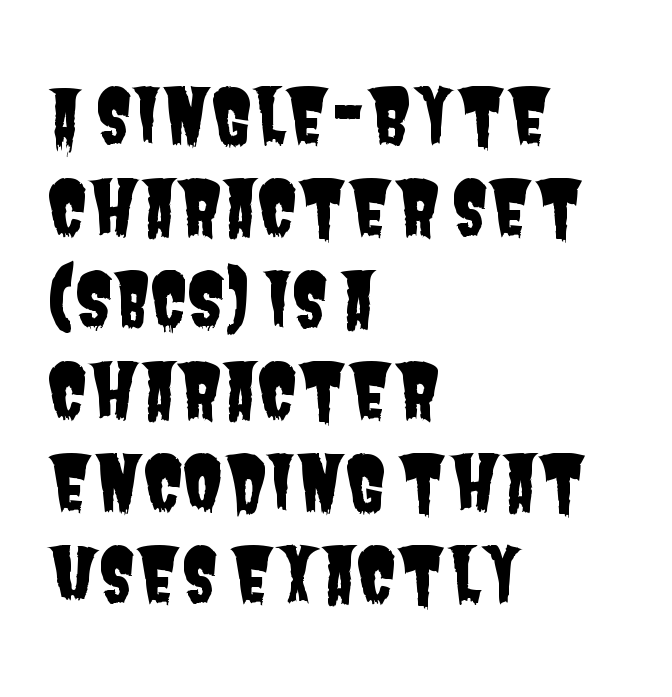
{"serif": "no", "width": "condensed", "stroke_contrast": "low", "x_height": "large", "monospaced": "no", "underline": "no", "align": "left", "line_spacing_ratio": 1.24, "letter_spacing": "normal", "letter_spacing_em": 0.0, "glyph_px": 74}
